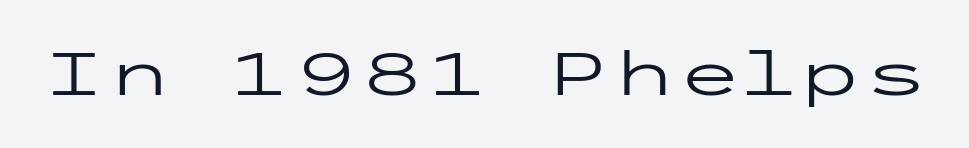
{"serif": "no", "italic": "no", "bold": "no", "weight": "regular", "width": "wide", "stroke_contrast": "low", "x_height": "medium", "underline": "no", "letter_spacing": "normal", "letter_spacing_em": 0.0, "glyph_px": 60}
